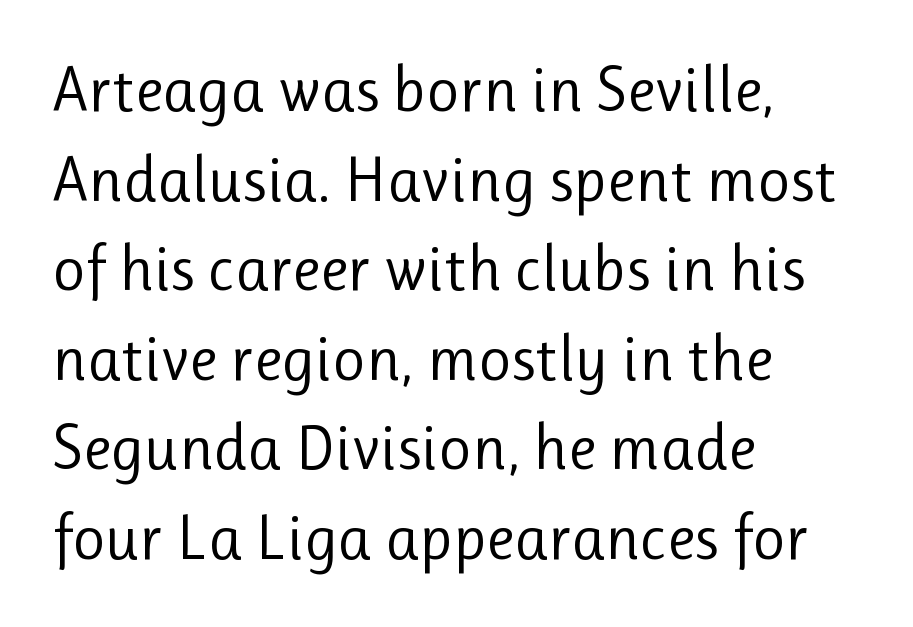
Notice how descenders clear the ascenders below comfortably — that's standard leading. Nothing heavy about these letters — not bold at all. A typesetter would call this zero additional tracking. Style check: upright. Character widths vary here, with narrow letters taking less room than wide ones.
